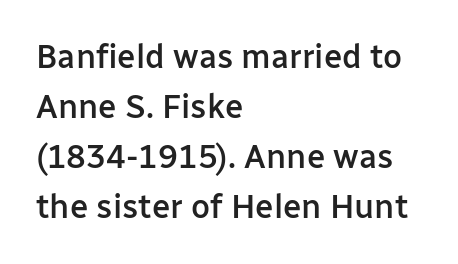
The image shows 33 px semibold sans-serif type, upright; set left-aligned, normal line spacing (1.52x), normal letter spacing, not underlined; low stroke contrast and a medium x-height.
